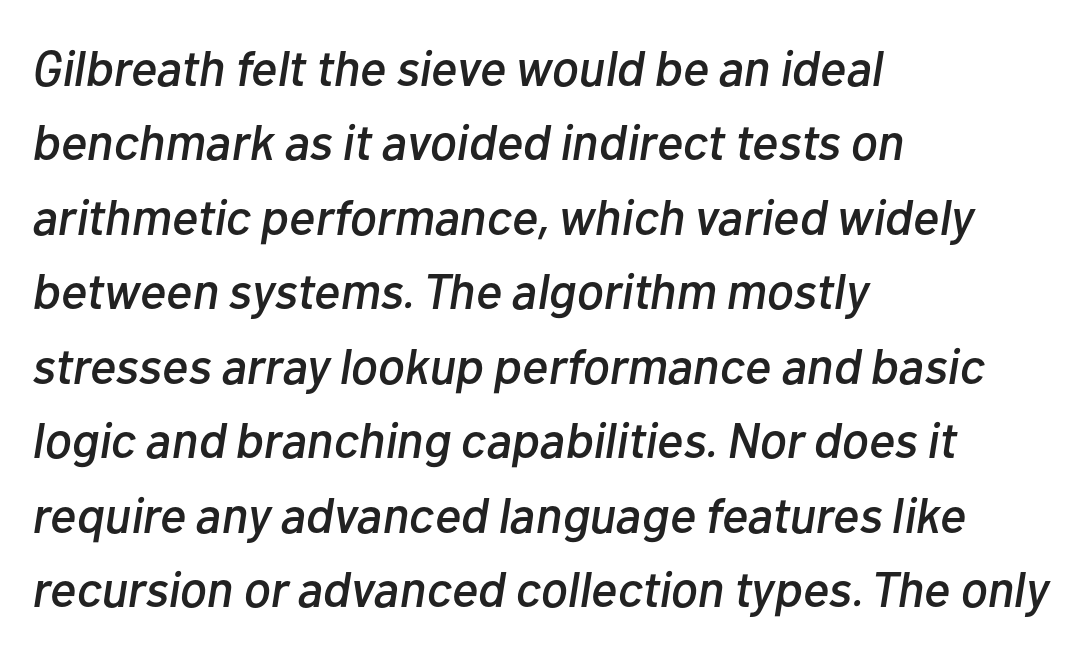
Q: Is the text italic (slanted)? A: Yes, it leans right by about 10 degrees.
Q: Is the text underlined? A: No.
Q: How is the paragraph aligned? A: Left-aligned.
Q: Is the spacing between letters normal or unusually wide? A: Normal.
Q: Is the spacing between lines tight, normal or loose? A: Normal.
Q: Width (condensed, normal, or wide)? A: Normal.
Q: Stroke contrast? A: Low.
Q: x-height? A: Medium.
Q: Monospaced? A: No.
